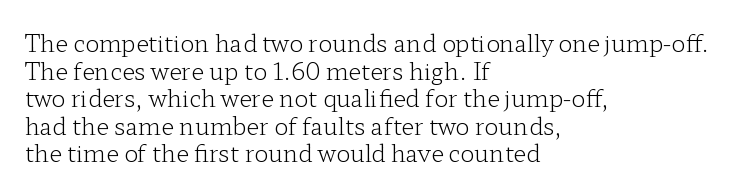
The image shows 23 px text type, upright; set left-aligned, line spacing 1.2x, normal letter spacing, not underlined.
